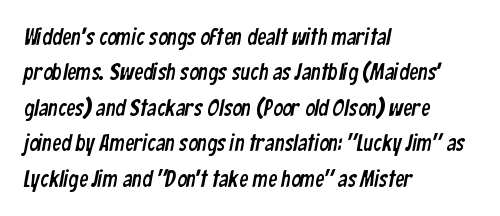
The image shows 23 px text type; set left-aligned, normal line spacing (1.54x), normal letter spacing, not underlined.
